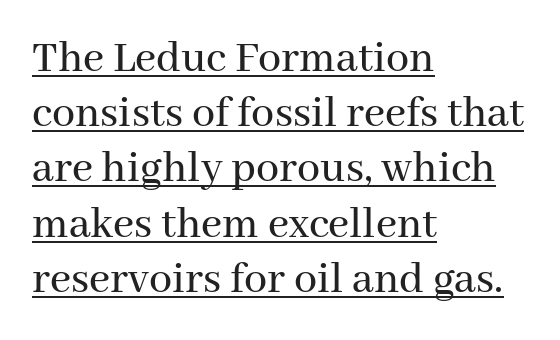
The image shows 46 px serif type, upright; set left-aligned, line spacing 1.2x, normal letter spacing, underlined; medium stroke contrast and a medium x-height.
